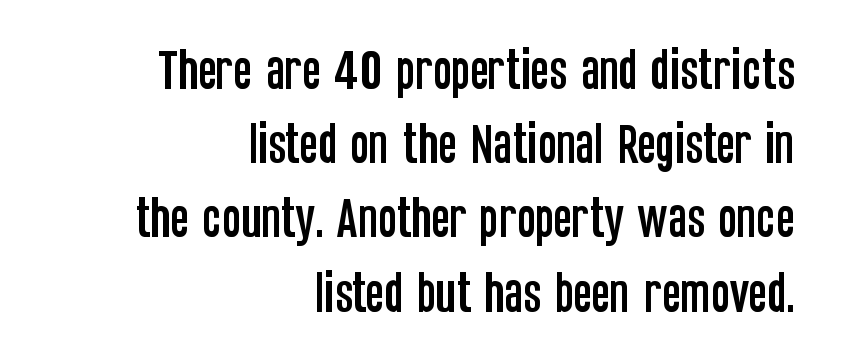
Serif or sans? Sans — the stroke terminals are bare. The type is set solid horizontally, with unmodified tracking. The space beneath each line is pristine and unruled. How would I describe the line gaps? Plain and ordinary. The letters stand upright; this is a roman face.
